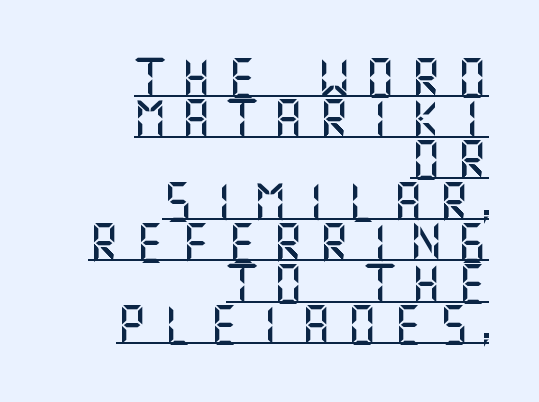
{"serif": "no", "italic": "no", "width": "normal", "stroke_contrast": "medium", "x_height": "large", "underline": "yes", "align": "right", "line_spacing": "tight", "line_spacing_ratio": 1.03, "letter_spacing": "wide", "letter_spacing_em": 0.35, "glyph_px": 40}
